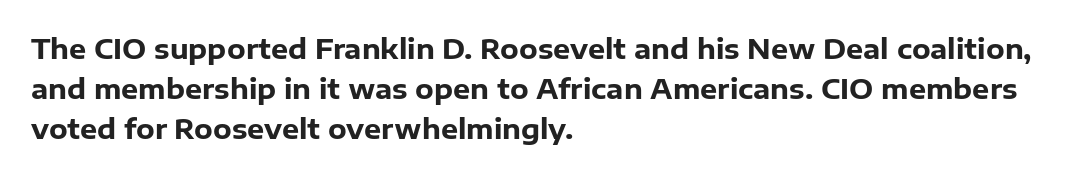
The rag falls on the right side of this text block. The axis of the letterforms is exactly vertical. Descender tails drop into unmarked territory. Inter-character spacing is left at the font's built-in metrics. Heavy, bold letterforms.
